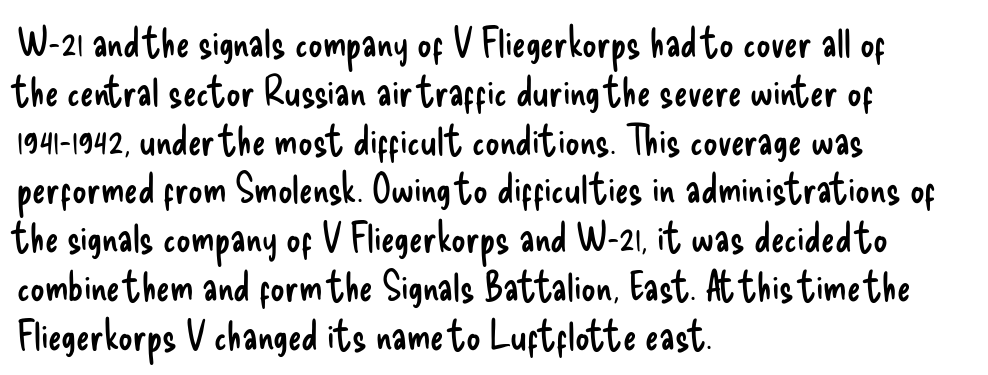
Q: Is the text bold? A: No.
Q: Is the text italic (slanted)? A: No, it is upright.
Q: Is the typeface a serif or a sans-serif typeface? A: Sans-serif.
Q: Is the text underlined? A: No.
Q: How is the paragraph aligned? A: Left-aligned.
Q: Is the spacing between letters normal or unusually wide? A: Normal.
Q: Width (condensed, normal, or wide)? A: Condensed.
Q: Stroke contrast? A: Low.
Q: x-height? A: Small.
Q: Monospaced? A: No.
